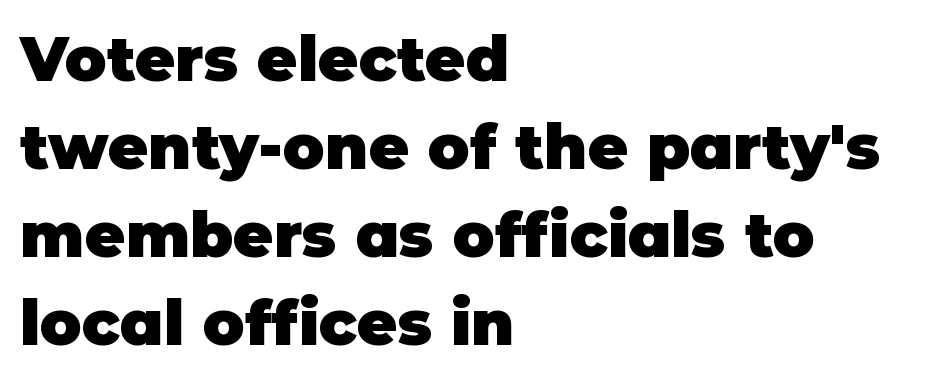
Q: Is the text bold? A: Yes.
Q: Is the text italic (slanted)? A: No, it is upright.
Q: Is the typeface a serif or a sans-serif typeface? A: Sans-serif.
Q: Is the text underlined? A: No.
Q: How is the paragraph aligned? A: Left-aligned.
Q: Is the spacing between letters normal or unusually wide? A: Normal.
Q: Is the spacing between lines tight, normal or loose? A: Normal.
Q: Width (condensed, normal, or wide)? A: Normal.
Q: Stroke contrast? A: Low.
Q: x-height? A: Large.
Q: Monospaced? A: No.
